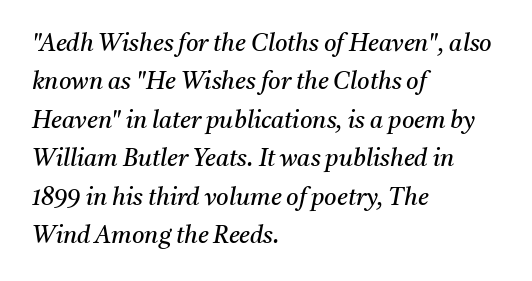
The passage shown has conventional tracking throughout. Stroke mass is kept to a normal reading level or below. Regular leading. Anything drawn beneath the words? Only blank space.
